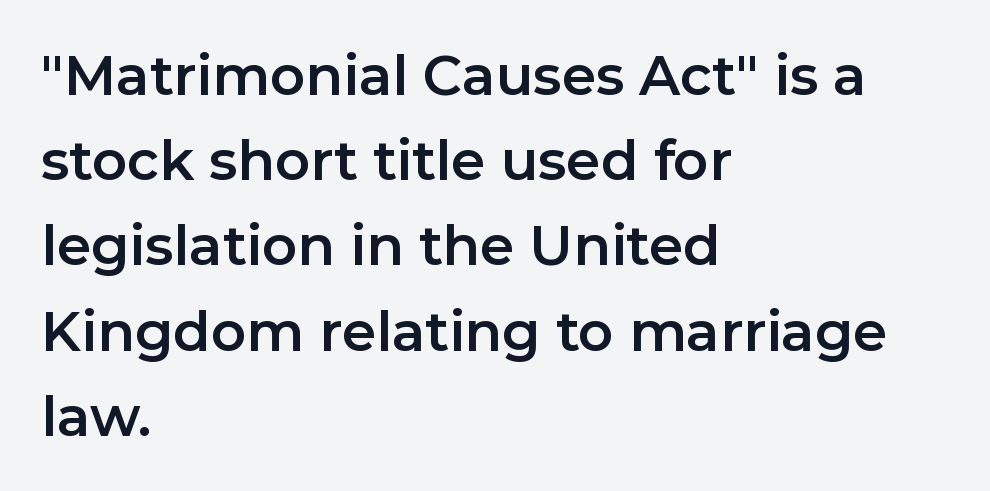
Q: Is the text italic (slanted)? A: No, it is upright.
Q: Is the typeface a serif or a sans-serif typeface? A: Sans-serif.
Q: Is the text underlined? A: No.
Q: How is the paragraph aligned? A: Left-aligned.
Q: Is the spacing between letters normal or unusually wide? A: Normal.
Q: Is the spacing between lines tight, normal or loose? A: Normal.
Q: Width (condensed, normal, or wide)? A: Normal.
Q: Stroke contrast? A: Low.
Q: x-height? A: Medium.
Q: Monospaced? A: No.
